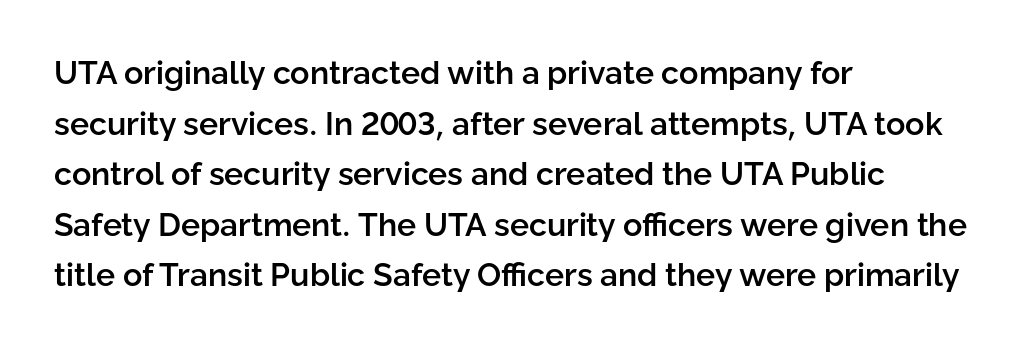
{"serif": "no", "italic": "no", "bold": "semi", "weight": "semibold", "width": "normal", "stroke_contrast": "low", "x_height": "medium", "monospaced": "no", "underline": "no", "align": "left", "line_spacing": "normal", "line_spacing_ratio": 1.58, "letter_spacing": "normal", "letter_spacing_em": 0.0, "glyph_px": 32}
